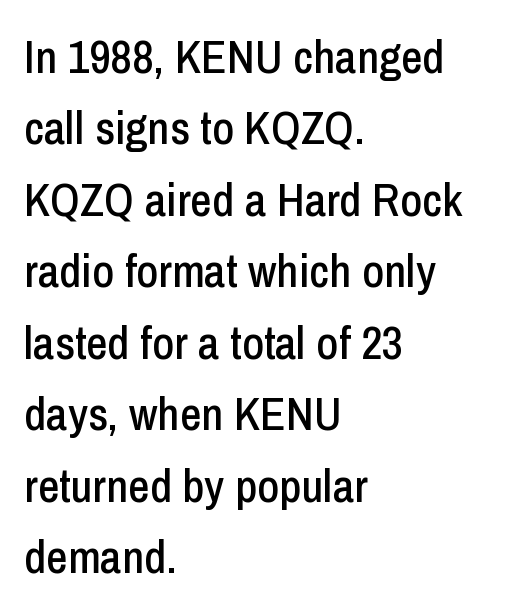
{"serif": "no", "italic": "no", "width": "condensed", "stroke_contrast": "low", "x_height": "medium", "monospaced": "no", "underline": "no", "align": "left", "line_spacing": "normal", "line_spacing_ratio": 1.52, "letter_spacing": "normal", "letter_spacing_em": 0.0, "glyph_px": 47}
